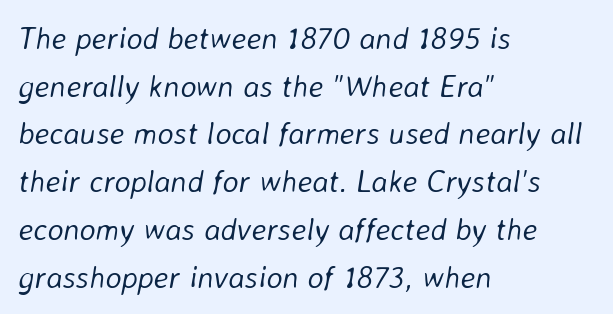
Does the leading feel generous? No, just average. Characters are canted at an angle relative to the baseline's perpendicular. This rendering uses left alignment, leaving the right contour irregular. Any mark beneath the type? The region is blank. The font sits on the lighter half of the weight spectrum, regular included. These lines are rendered in a variable-pitch font.
